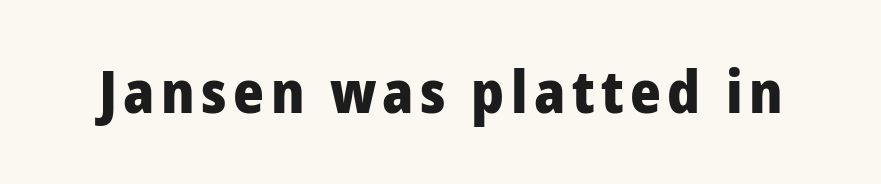
Q: Is the text bold? A: Yes.
Q: Is the text italic (slanted)? A: No, it is upright.
Q: Is the typeface a serif or a sans-serif typeface? A: Sans-serif.
Q: Is the text underlined? A: No.
Q: Width (condensed, normal, or wide)? A: Normal.
Q: Stroke contrast? A: Low.
Q: x-height? A: Medium.
Q: Monospaced? A: No.
